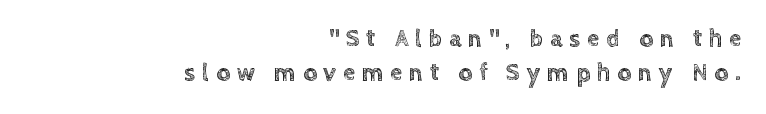
The image shows 24 px text type, upright; set right-aligned, normal line spacing (1.42x), unusually wide letter spacing (+0.29 em), not underlined.
